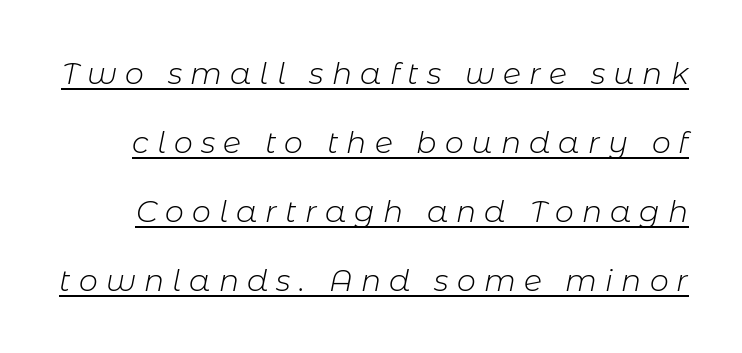
The gaps between neighbouring characters are conspicuously large. The passage shown stacks its lines with a broad gap. Notice how a bar underscores the lettering throughout. The weight tops out at a normal text grade. Proportional: the letters do not fall into vertical columns. Rendered with sloped, italic letterforms.
